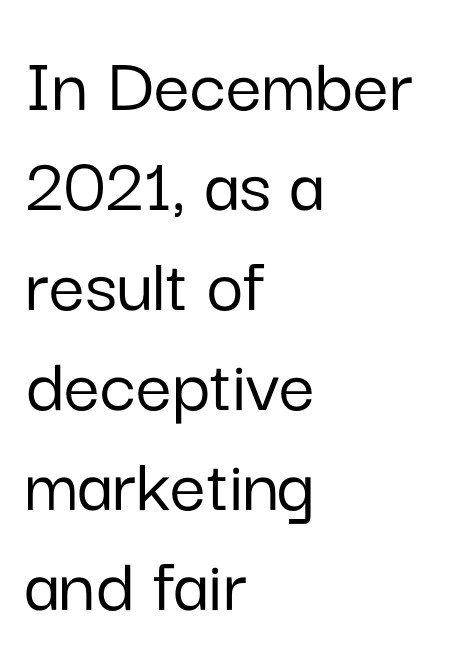
{"serif": "no", "italic": "no", "width": "normal", "stroke_contrast": "low", "x_height": "medium", "monospaced": "no", "underline": "no", "align": "left", "line_spacing": "normal", "line_spacing_ratio": 1.25, "letter_spacing": "normal", "letter_spacing_em": 0.0, "glyph_px": 80}
